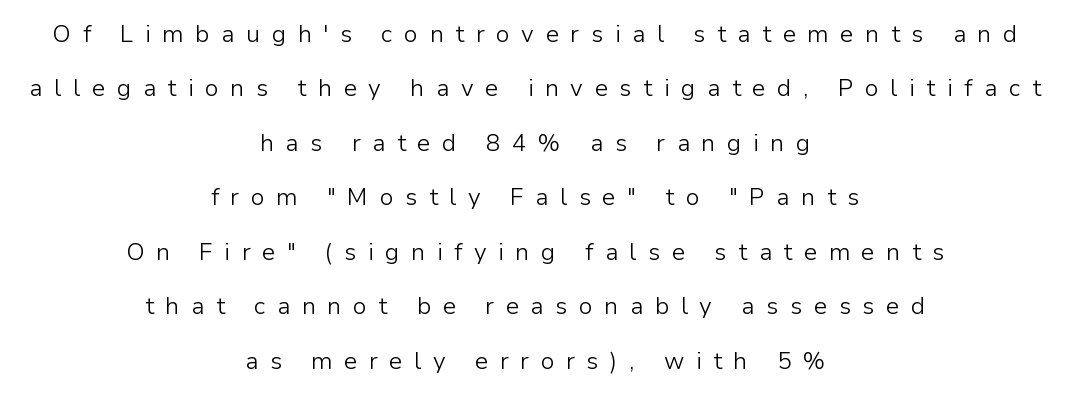
Upright lettering throughout. Plain, unruled lines of type. Is the letter spacing exaggerated? Yes — the characters are pushed far apart. Honestly, the rows look like they've been pulled way apart. The paragraph has two soft edges and a firm central axis.
